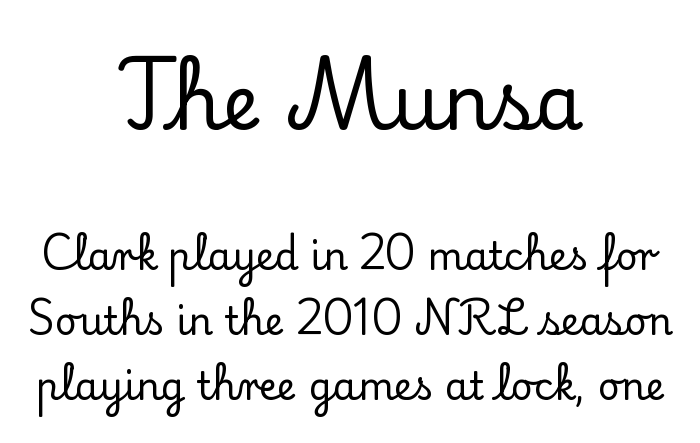
{"serif": "yes", "italic": "no", "width": "normal", "stroke_contrast": "low", "x_height": "small", "monospaced": "no", "underline": "no", "align": "center", "line_spacing_ratio": 1.72, "letter_spacing": "normal", "letter_spacing_em": 0.0, "larger_block": "first", "size_ratio": 2.0, "glyph_px": 76}
